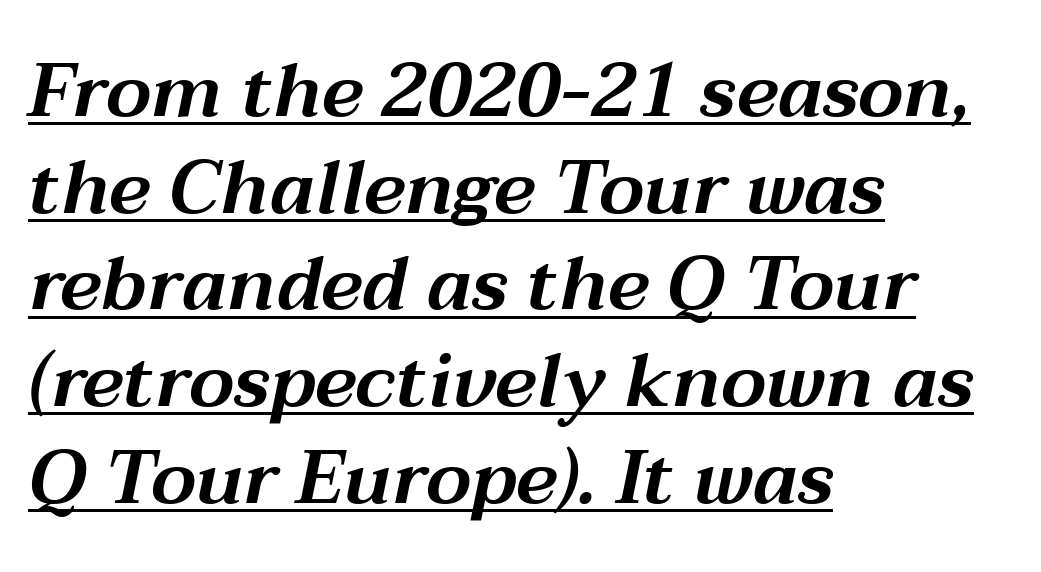
Summary of vertical rhythm: regular, with standard interline spacing. Is this a fixed-width face? No — the glyphs have proportional, varying widths. Would a proofreader flag this as italicized? Yes. These characters rest on top of a visible drawn line. Students, note that the glyphs here touch the page at normal intervals. Alignment: flush left.
